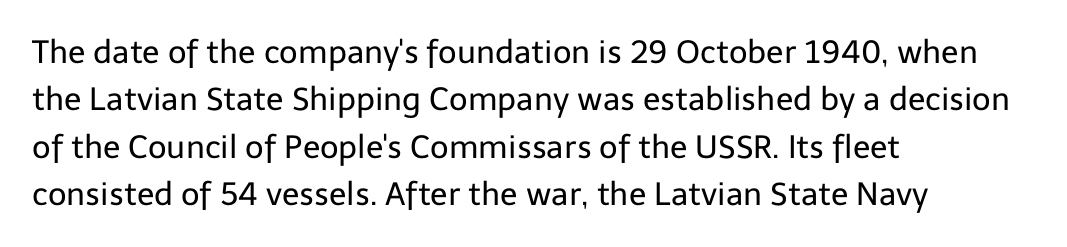
Q: Is the text bold? A: No.
Q: Is the text italic (slanted)? A: No, it is upright.
Q: Is the typeface a serif or a sans-serif typeface? A: Sans-serif.
Q: Is the text underlined? A: No.
Q: How is the paragraph aligned? A: Left-aligned.
Q: Is the spacing between letters normal or unusually wide? A: Normal.
Q: Is the spacing between lines tight, normal or loose? A: Normal.
Q: Width (condensed, normal, or wide)? A: Normal.
Q: Stroke contrast? A: Low.
Q: x-height? A: Medium.
Q: Monospaced? A: No.
